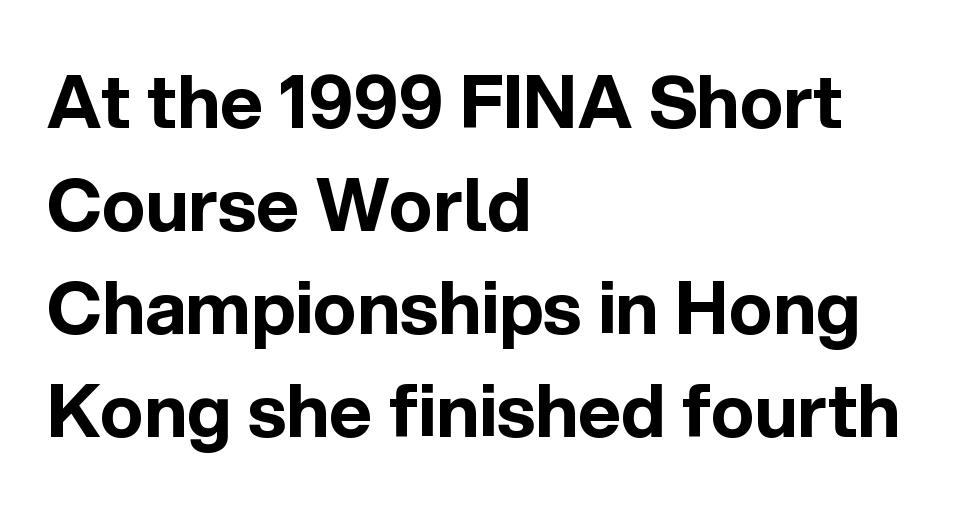
The image shows 73 px bold sans-serif type, upright; set left-aligned, normal line spacing (1.41x), normal letter spacing, not underlined; a medium x-height.
